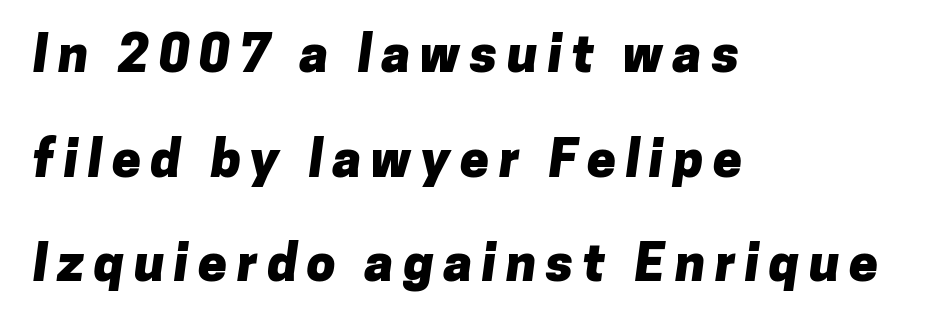
{"serif": "no", "bold": "yes", "weight": "heavy", "width": "normal", "stroke_contrast": "low", "x_height": "medium", "monospaced": "no", "underline": "no", "align": "left", "line_spacing": "loose", "line_spacing_ratio": 2.01, "glyph_px": 52}
